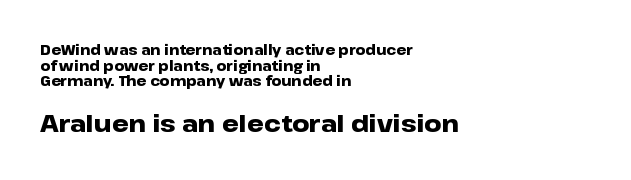
{"italic": "no", "bold": "yes", "underline": "no", "align": "left", "line_spacing": "tight", "line_spacing_ratio": 1.12, "letter_spacing": "normal", "letter_spacing_em": 0.0, "larger_block": "second", "size_ratio": 1.71, "glyph_px": 24}
